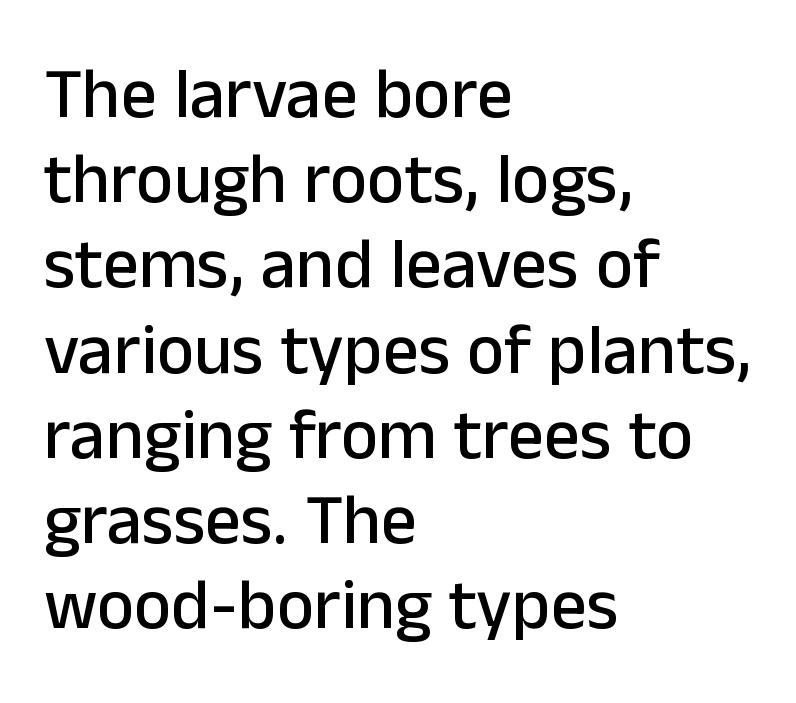
No italicization has been applied; the sample stays upright. Students, note that the glyphs here touch the page at normal intervals. The specimen omits any rule beneath the text block's lines. The rag falls on the right side of this text block. The glyphs in this specimen are sans serif.
